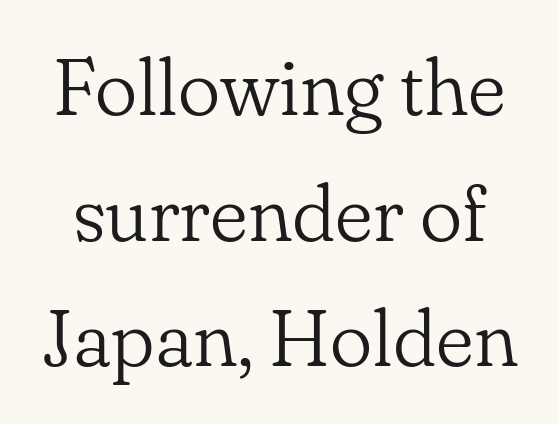
{"serif": "yes", "italic": "no", "bold": "no", "weight": "light", "width": "normal", "stroke_contrast": "low", "x_height": "small", "monospaced": "no", "underline": "no", "line_spacing": "normal", "line_spacing_ratio": 1.57, "letter_spacing": "normal", "letter_spacing_em": 0.0, "glyph_px": 80}
